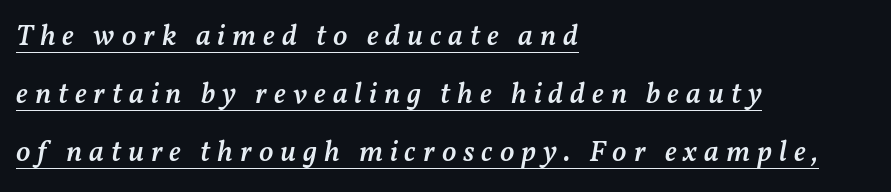
The image shows 30 px semibold type, italic (leaning right); set left-aligned, loose line spacing (1.94x), unusually wide letter spacing (+0.23 em), underlined; medium stroke contrast and a medium x-height.
